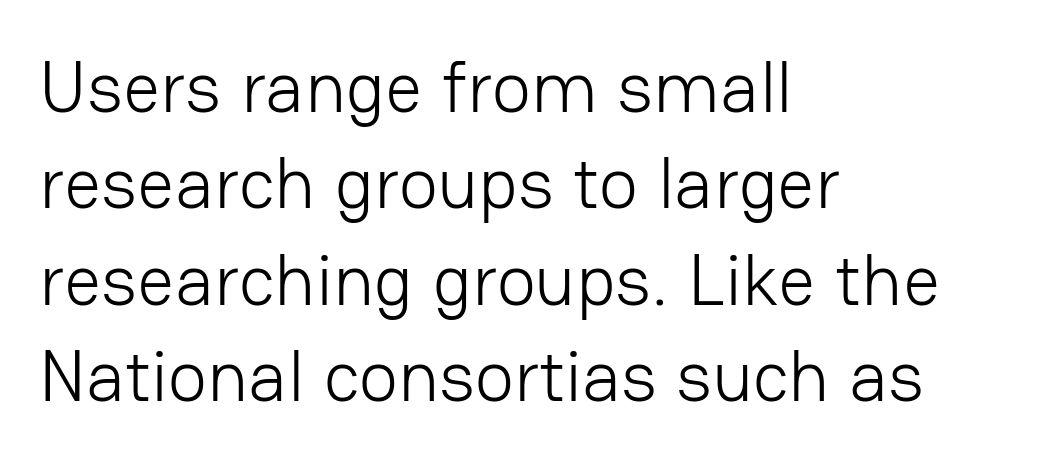
Quick note: underline off. A typesetter would call this proportional, since set widths differ per character. Line starts are locked; line ends wander. Rows of type keep a routine distance in the vertical direction. Every character sits straight up, as roman type does. Heaviness? Minimal to ordinary, like unemphasized prose.
